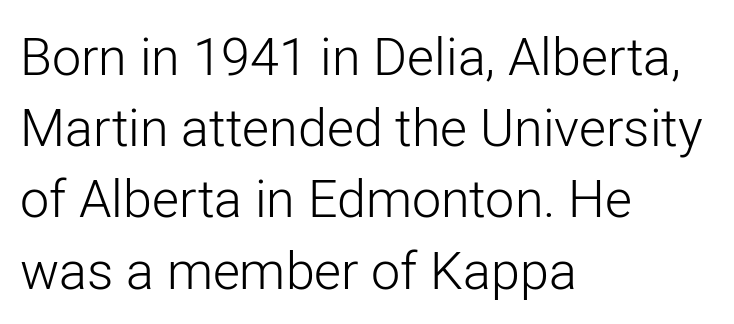
Designer's note — italics off, roman on. Counters stay open thanks to moderate or lighter strokes. The face used here is proportionally spaced, like ordinary book or web type. Characters follow at the spacing the type designer built in. The lines sit at an ordinary, default distance from one another. Alignment: flush left.
